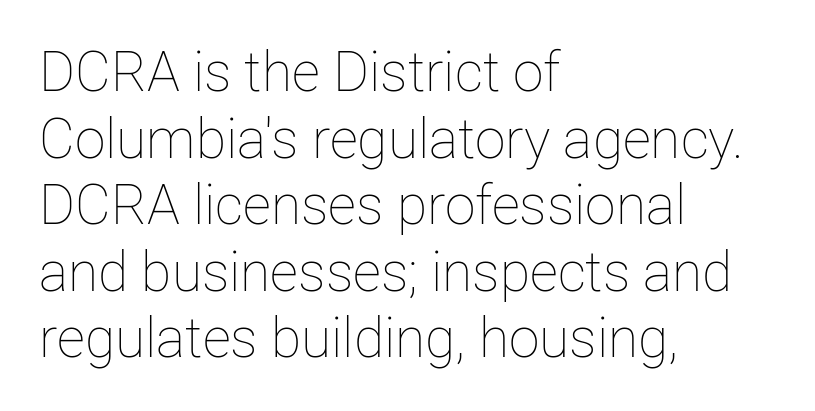
{"italic": "no", "bold": "no", "weight": "thin", "width": "normal", "stroke_contrast": "low", "x_height": "medium", "monospaced": "no", "underline": "no", "align": "left", "line_spacing_ratio": 1.21, "letter_spacing": "normal", "letter_spacing_em": 0.0, "glyph_px": 55}
